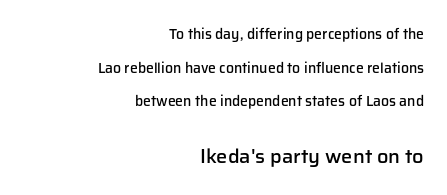
{"italic": "no", "bold": "semi", "underline": "no", "align": "right", "line_spacing": "loose", "line_spacing_ratio": 2.4, "letter_spacing": "normal", "letter_spacing_em": 0.0, "larger_block": "second", "size_ratio": 1.43, "glyph_px": 20}
